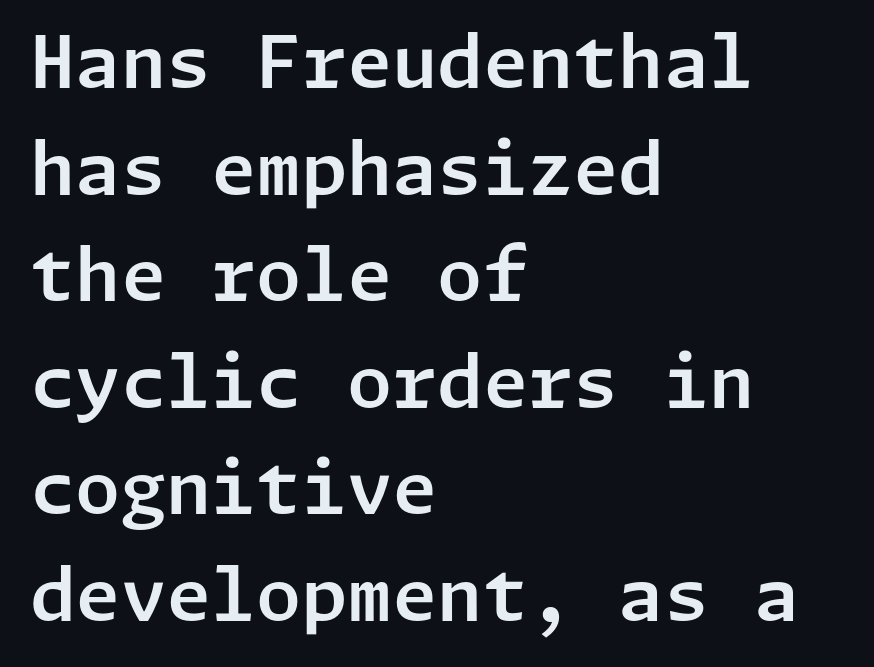
{"serif": "no", "italic": "no", "width": "normal", "stroke_contrast": "low", "x_height": "medium", "underline": "no", "align": "left", "line_spacing": "normal", "line_spacing_ratio": 1.46, "letter_spacing": "normal", "letter_spacing_em": 0.0, "glyph_px": 73}
